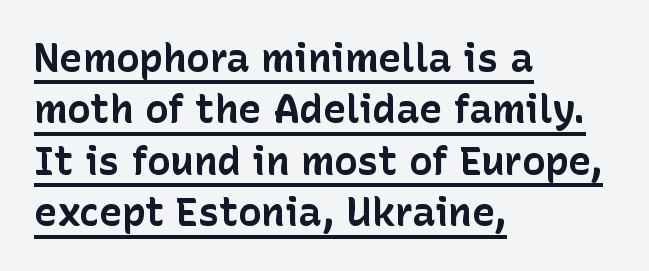
Q: Is the text bold? A: Yes.
Q: Is the text italic (slanted)? A: No, it is upright.
Q: Is the typeface a serif or a sans-serif typeface? A: Sans-serif.
Q: Is the text underlined? A: Yes.
Q: How is the paragraph aligned? A: Left-aligned.
Q: Is the spacing between letters normal or unusually wide? A: Normal.
Q: Is the spacing between lines tight, normal or loose? A: Normal.
Q: Width (condensed, normal, or wide)? A: Normal.
Q: Stroke contrast? A: Low.
Q: x-height? A: Medium.
Q: Monospaced? A: No.
